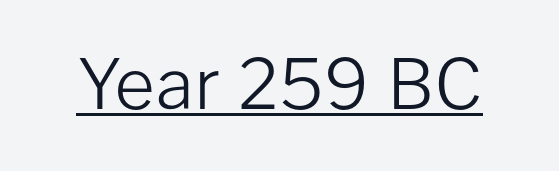
{"serif": "no", "italic": "no", "bold": "no", "weight": "light", "width": "normal", "stroke_contrast": "low", "x_height": "medium", "monospaced": "no", "underline": "yes", "letter_spacing": "normal", "letter_spacing_em": 0.0, "glyph_px": 69}
